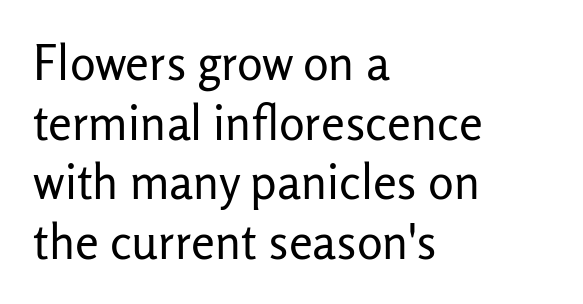
Does extra space separate the letters? No, they use regular spacing. Serif or sans? Sans — the stroke terminals are bare. The rendering uses natural spacing where letterforms have individual widths. The string is rendered with underlining switched off. Stems and bowls with no extra thickness — not bold.
